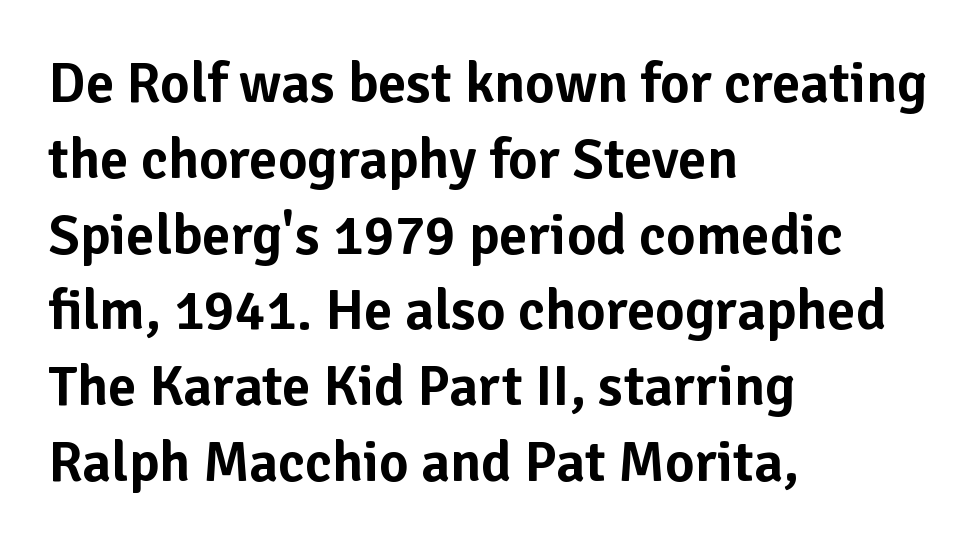
The image shows 57 px sans-serif type, upright; set left-aligned, normal line spacing (1.33x), normal letter spacing, not underlined; low stroke contrast and a medium x-height.
